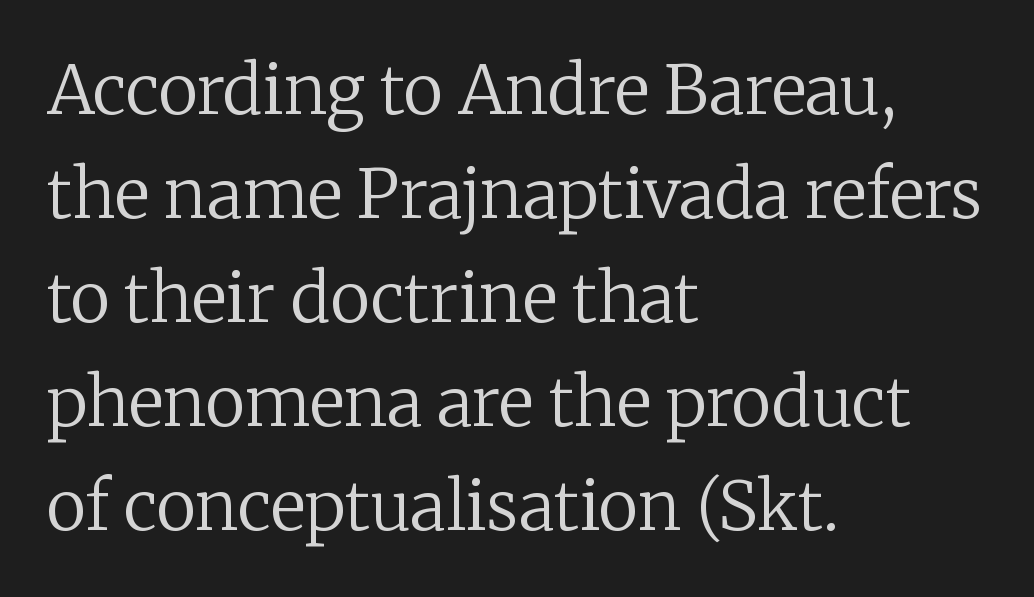
The image shows 68 px regular-weight serif type, upright; set left-aligned, normal line spacing (1.53x), normal letter spacing, not underlined; low stroke contrast and a medium x-height.
